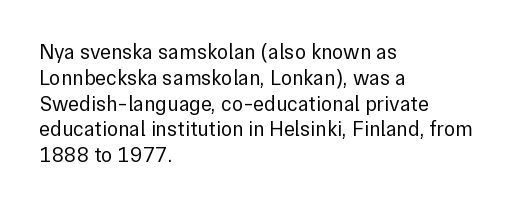
{"italic": "no", "bold": "no", "underline": "no", "align": "left", "line_spacing_ratio": 1.23, "letter_spacing": "normal", "letter_spacing_em": 0.0, "glyph_px": 21}
